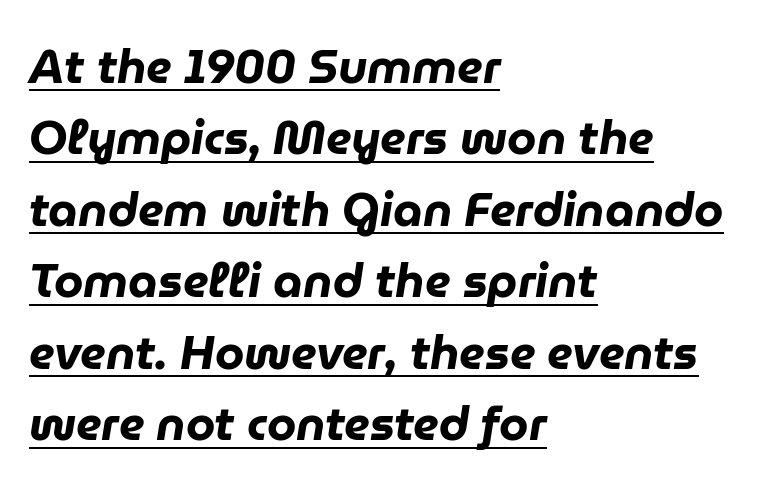
The image shows 47 px heavy type, italic (leaning right); set left-aligned, normal line spacing (1.52x), normal letter spacing, underlined; low stroke contrast and a medium x-height.
